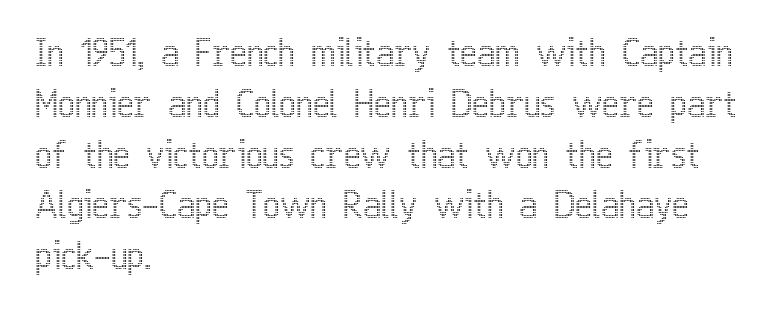
{"italic": "no", "width": "condensed", "x_height": "medium", "monospaced": "no", "underline": "no", "align": "left", "line_spacing": "normal", "line_spacing_ratio": 1.41, "letter_spacing": "normal", "letter_spacing_em": 0.0, "glyph_px": 36}
